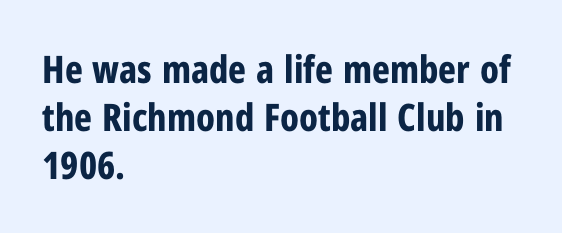
Q: Is the text bold? A: Yes.
Q: Is the text italic (slanted)? A: No, it is upright.
Q: Is the typeface a serif or a sans-serif typeface? A: Sans-serif.
Q: Is the text underlined? A: No.
Q: How is the paragraph aligned? A: Left-aligned.
Q: Is the spacing between letters normal or unusually wide? A: Normal.
Q: Is the spacing between lines tight, normal or loose? A: Normal.
Q: Width (condensed, normal, or wide)? A: Condensed.
Q: Stroke contrast? A: Low.
Q: x-height? A: Medium.
Q: Monospaced? A: No.
